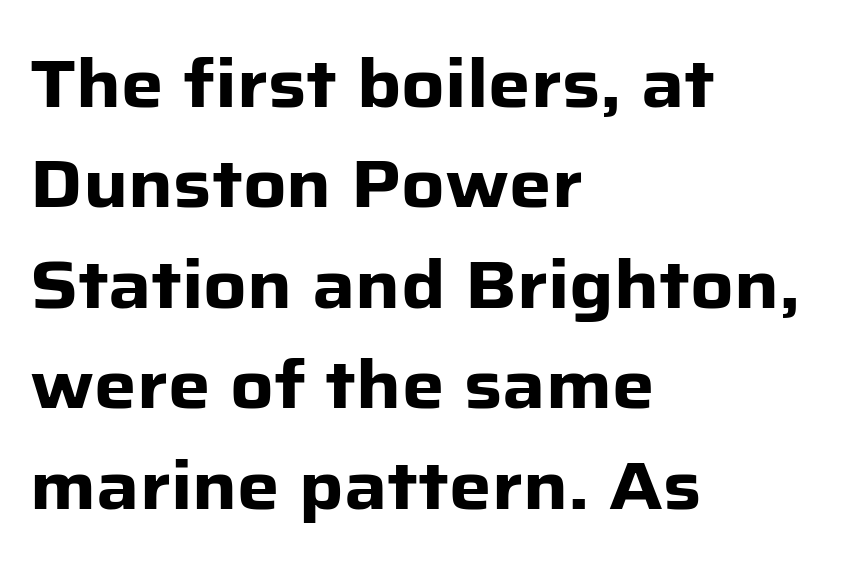
The image shows 67 px heavy sans-serif type, upright; set left-aligned, normal line spacing (1.5x), normal letter spacing, not underlined; low stroke contrast and a medium x-height.
